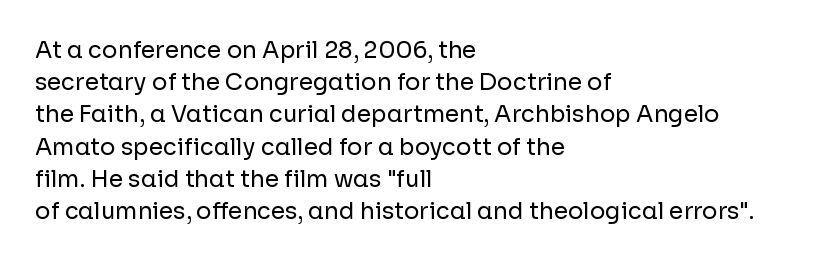
{"italic": "no", "bold": "no", "underline": "no", "align": "left", "line_spacing": "normal", "line_spacing_ratio": 1.4, "letter_spacing": "normal", "letter_spacing_em": 0.0, "glyph_px": 23}
